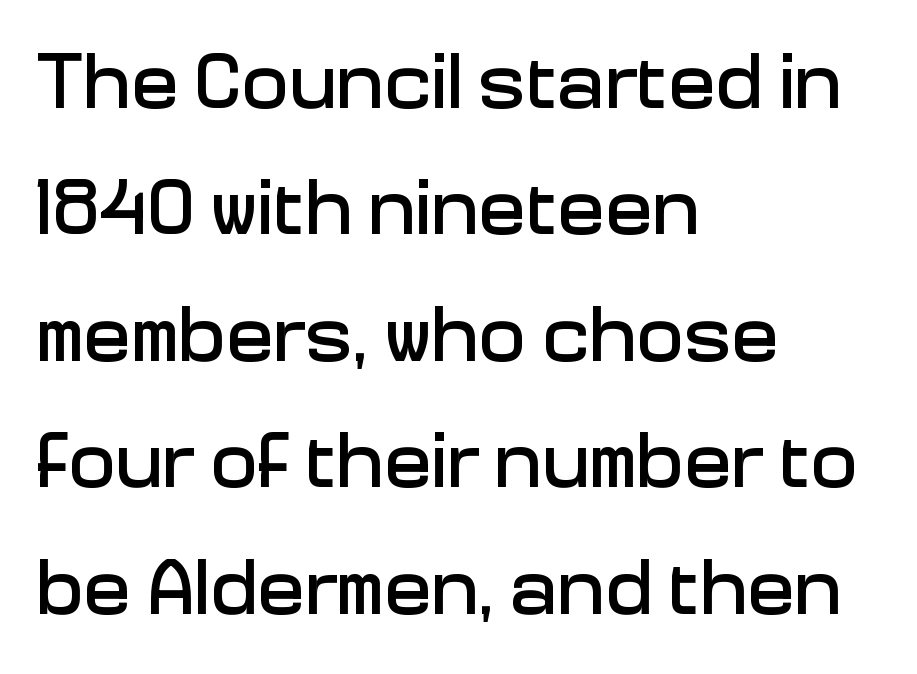
The image shows 79 px sans-serif type, upright; set left-aligned, normal line spacing (1.6x), normal letter spacing, not underlined; low stroke contrast and a medium x-height.
